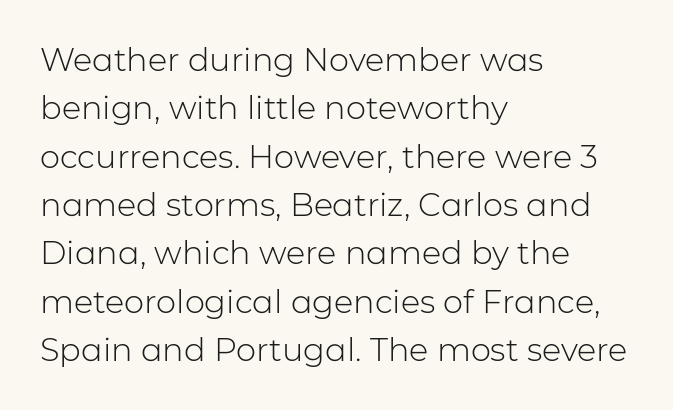
The image shows 32 px light sans-serif type, upright; set left-aligned, normal line spacing (1.51x), normal letter spacing, not underlined; low stroke contrast and a medium x-height.
